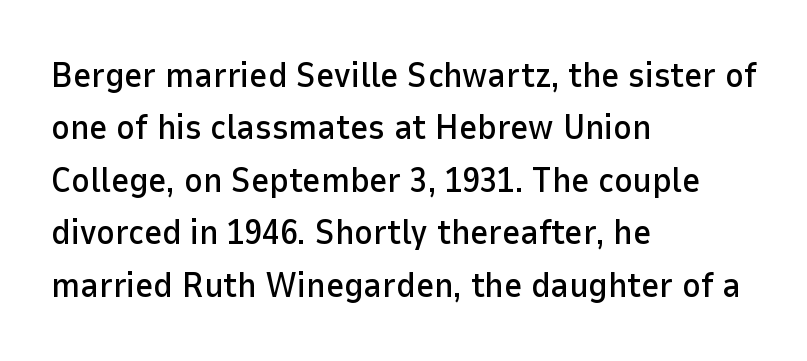
Nothing sits at the stroke ends, so this counts as sans-serif. This rendering features lettering with no underline. Nope, not italic — everything's standing straight. Compared with typical body copy, the letter spacing here is the same. A typesetter would call this leading conventional body-copy spacing. You could not count columns in this text — the font is proportionally spaced.
